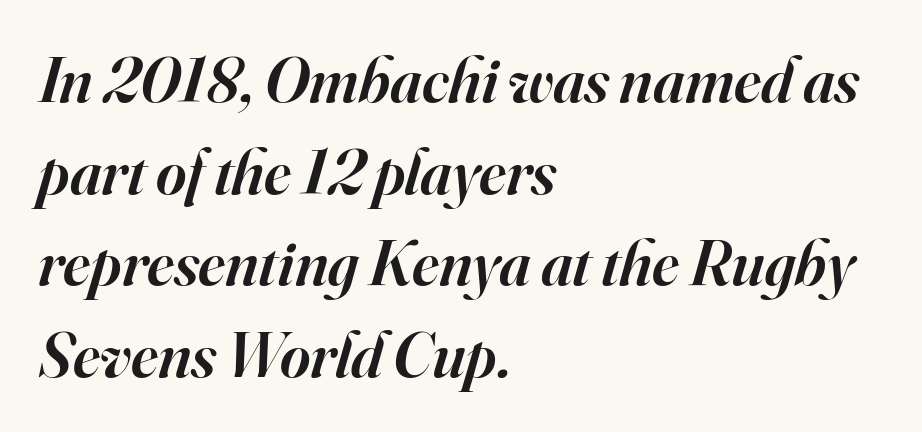
The image shows 65 px semibold serif type, italic (leaning right); set left-aligned, normal line spacing (1.41x), normal letter spacing, not underlined; high stroke contrast and a small x-height.
